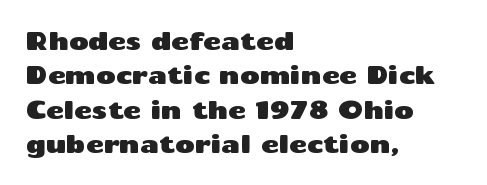
The image shows 24 px text type, upright; set left-aligned, normal line spacing (1.43x), normal letter spacing, not underlined.
